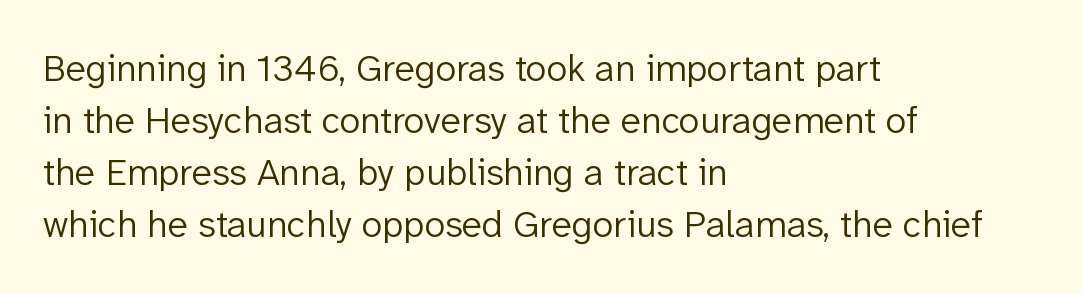
The image shows 38 px light sans-serif type, upright; set left-aligned, normal line spacing (1.37x), normal letter spacing, not underlined; low stroke contrast and a medium x-height.
